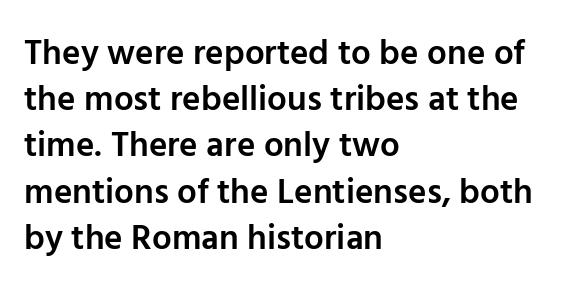
Vertical strokes here are truly vertical. Vertical spacing — default. The glyphs in this specimen are sans serif. The letterforms sit shoulder to shoulder at normal distance.
